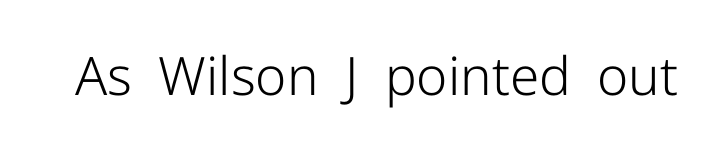
{"serif": "no", "italic": "no", "bold": "no", "weight": "light", "width": "normal", "stroke_contrast": "low", "x_height": "medium", "monospaced": "no", "underline": "no", "letter_spacing": "normal", "letter_spacing_em": 0.0, "glyph_px": 53}
